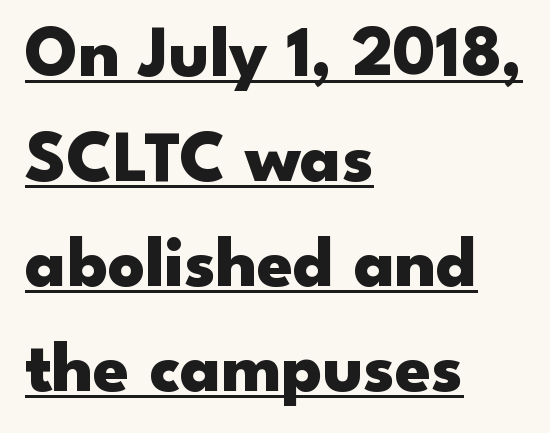
Q: Is the text bold? A: Yes.
Q: Is the text italic (slanted)? A: No, it is upright.
Q: Is the typeface a serif or a sans-serif typeface? A: Sans-serif.
Q: Is the text underlined? A: Yes.
Q: How is the paragraph aligned? A: Left-aligned.
Q: Is the spacing between letters normal or unusually wide? A: Normal.
Q: Is the spacing between lines tight, normal or loose? A: Normal.
Q: Width (condensed, normal, or wide)? A: Wide.
Q: Stroke contrast? A: Low.
Q: x-height? A: Small.
Q: Monospaced? A: No.
